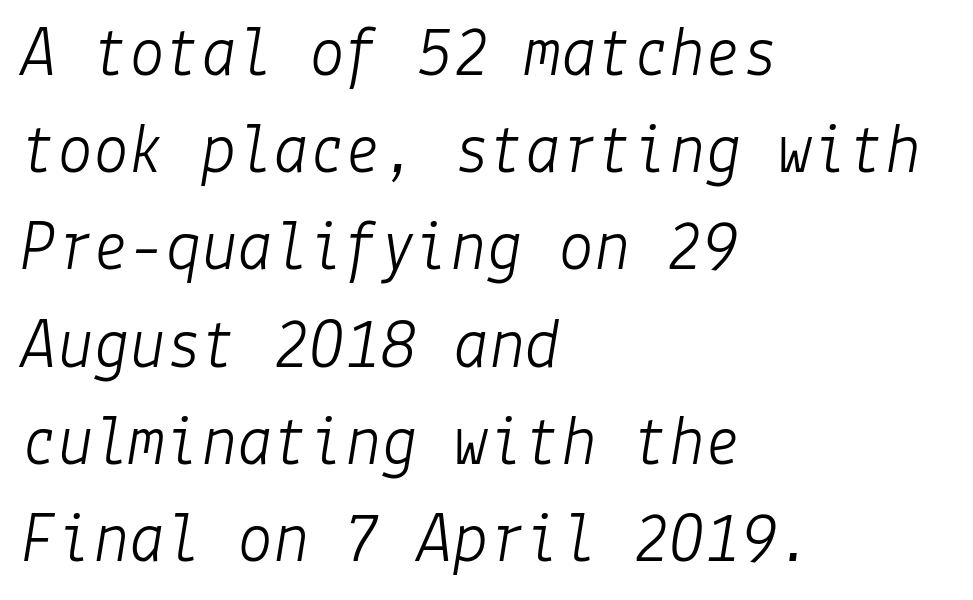
{"italic": "yes", "lean": "right", "slant_degrees": 9, "bold": "no", "weight": "light", "width": "normal", "stroke_contrast": "low", "x_height": "medium", "underline": "no", "align": "left", "line_spacing": "normal", "line_spacing_ratio": 1.35, "letter_spacing": "normal", "letter_spacing_em": 0.0, "glyph_px": 72}
